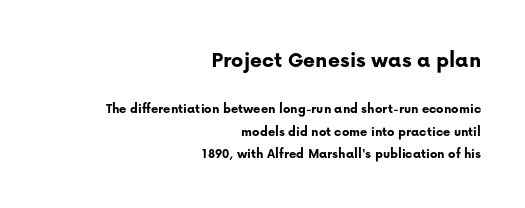
Q: Is the text bold? A: Yes.
Q: Is the text italic (slanted)? A: No, it is upright.
Q: Is the text underlined? A: No.
Q: How is the paragraph aligned? A: Right-aligned.
Q: Is the spacing between letters normal or unusually wide? A: Normal.
Q: Is the spacing between lines tight, normal or loose? A: Normal.
Q: Which block of text is set in a larger size, the first (top) or the second (bottom)? A: The first (top) one.
